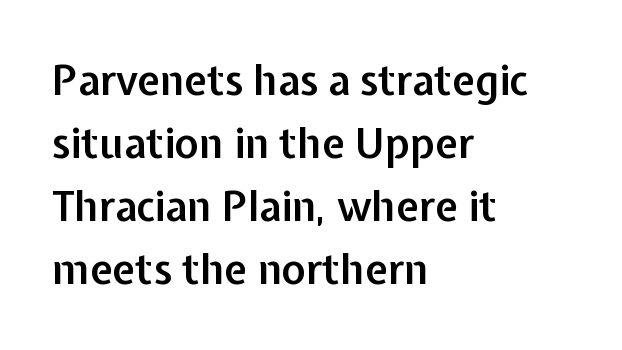
The image shows 41 px semibold sans-serif type, upright; set left-aligned, normal line spacing (1.54x), normal letter spacing, not underlined; low stroke contrast and a medium x-height.
